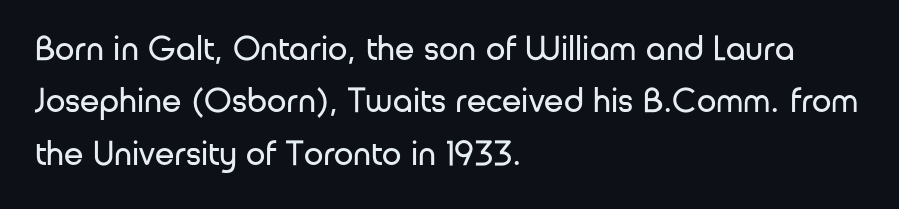
{"serif": "no", "italic": "no", "bold": "no", "weight": "regular", "width": "normal", "stroke_contrast": "low", "x_height": "medium", "monospaced": "no", "underline": "no", "align": "left", "line_spacing": "normal", "line_spacing_ratio": 1.5, "letter_spacing": "normal", "letter_spacing_em": 0.0, "glyph_px": 35}
